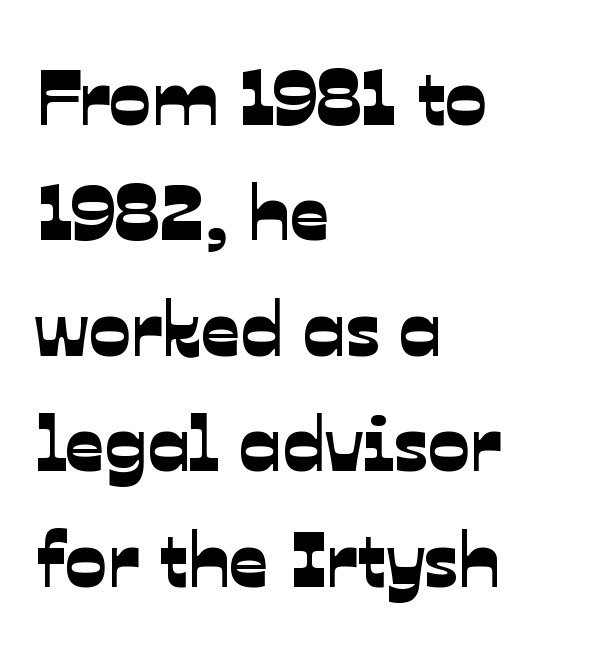
Looks like regular typesetting: each glyph gets only the width it needs. Notice how descenders clear the ascenders below comfortably — that's standard leading. Has an underline been added? It has not. Casual observation: everything's shoved over to the left. What stands out about the letter spacing? Nothing — it is the standard amount. Type style note: lacks serifs.
